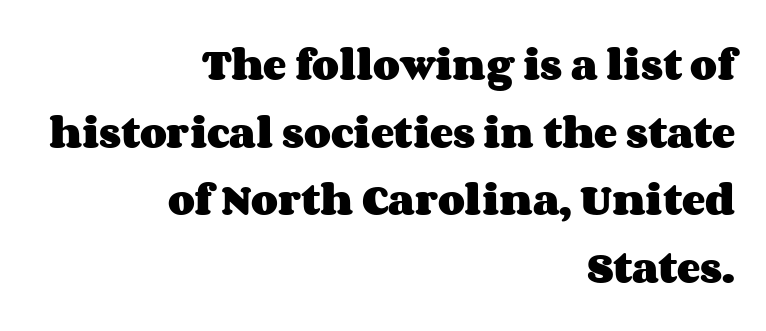
{"italic": "no", "bold": "yes", "weight": "heavy", "width": "wide", "stroke_contrast": "medium", "x_height": "large", "monospaced": "no", "underline": "no", "align": "right", "line_spacing": "loose", "line_spacing_ratio": 1.93, "letter_spacing": "normal", "letter_spacing_em": 0.0, "glyph_px": 35}
